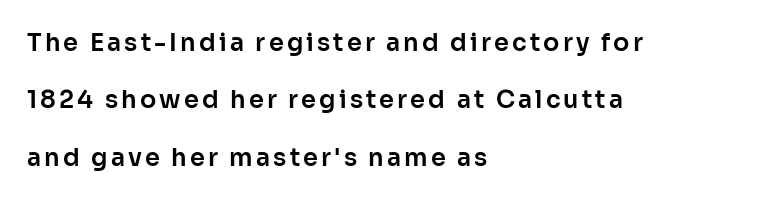
The image shows 24 px text type, upright; set left-aligned, loose line spacing (2.39x), not underlined.
